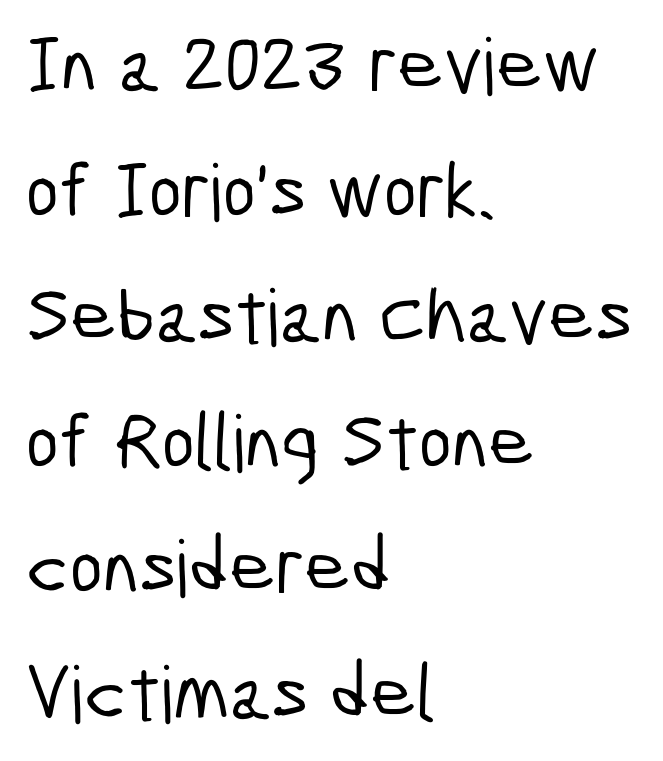
The image shows 79 px condensed sans-serif type; set left-aligned, normal line spacing (1.59x), normal letter spacing, not underlined; low stroke contrast and a medium x-height.
